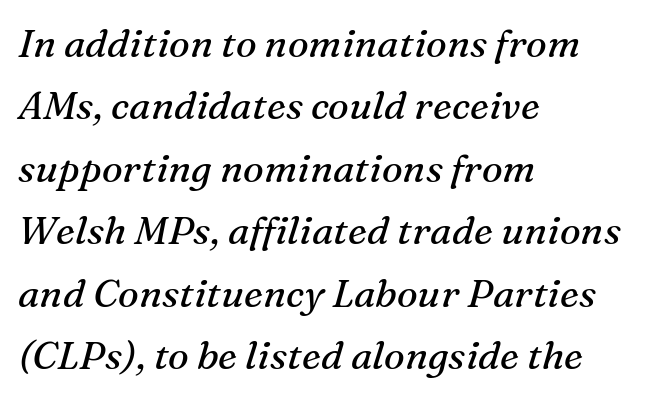
The image shows 39 px regular-weight serif type, italic (leaning right); set left-aligned, normal line spacing (1.6x), normal letter spacing, not underlined; medium stroke contrast and a medium x-height.
